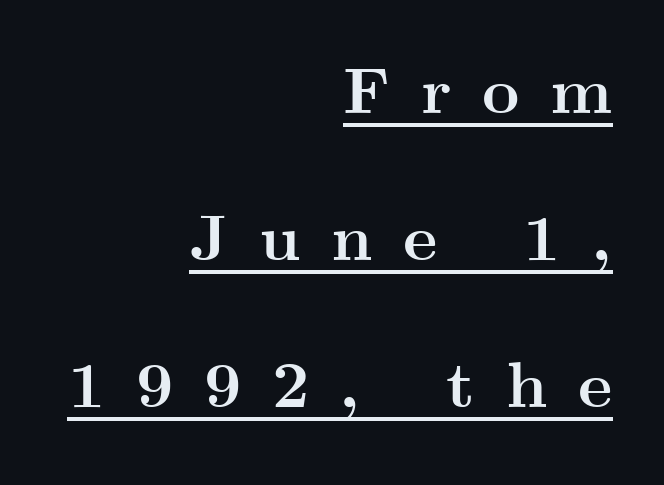
{"serif": "yes", "italic": "no", "bold": "yes", "weight": "semibold", "width": "wide", "stroke_contrast": "medium", "x_height": "small", "monospaced": "no", "underline": "yes", "align": "right", "line_spacing": "loose", "line_spacing_ratio": 2.26, "letter_spacing": "wide", "letter_spacing_em": 0.47, "glyph_px": 65}
